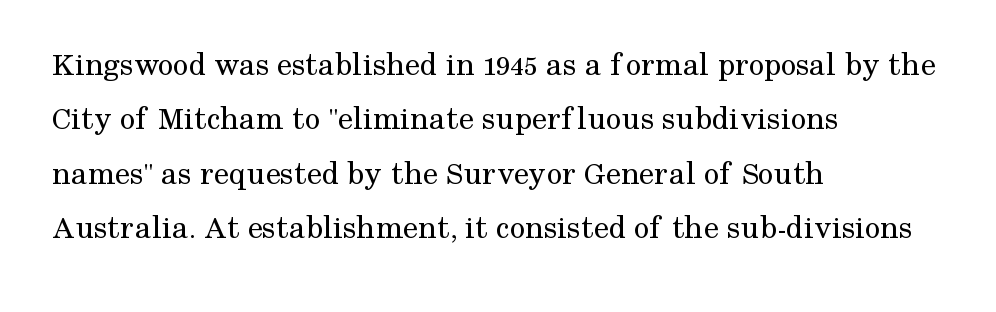
Q: Is the text bold? A: No.
Q: Is the text italic (slanted)? A: No, it is upright.
Q: Is the typeface a serif or a sans-serif typeface? A: Serif.
Q: Is the text underlined? A: No.
Q: How is the paragraph aligned? A: Left-aligned.
Q: Is the spacing between letters normal or unusually wide? A: Normal.
Q: Is the spacing between lines tight, normal or loose? A: Normal.
Q: Width (condensed, normal, or wide)? A: Normal.
Q: Stroke contrast? A: Medium.
Q: x-height? A: Medium.
Q: Monospaced? A: No.
